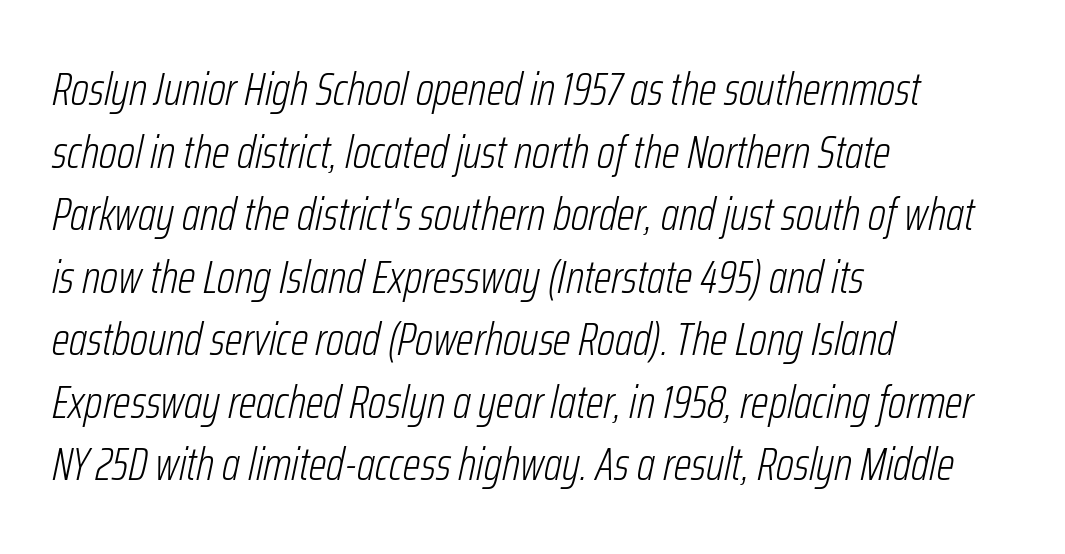
Q: Is the text bold? A: No.
Q: Is the text italic (slanted)? A: Yes, it leans right by about 12 degrees.
Q: Is the text underlined? A: No.
Q: How is the paragraph aligned? A: Left-aligned.
Q: Is the spacing between letters normal or unusually wide? A: Normal.
Q: Is the spacing between lines tight, normal or loose? A: Normal.
Q: Width (condensed, normal, or wide)? A: Condensed.
Q: Stroke contrast? A: Low.
Q: x-height? A: Medium.
Q: Monospaced? A: No.
